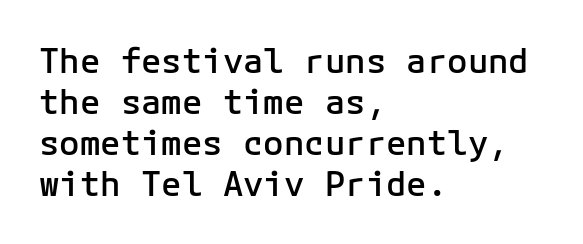
Q: Is the text bold? A: Semi-bold.
Q: Is the text italic (slanted)? A: No, it is upright.
Q: Is the typeface a serif or a sans-serif typeface? A: Sans-serif.
Q: Is the text underlined? A: No.
Q: How is the paragraph aligned? A: Left-aligned.
Q: Is the spacing between letters normal or unusually wide? A: Normal.
Q: Width (condensed, normal, or wide)? A: Normal.
Q: Stroke contrast? A: Low.
Q: x-height? A: Medium.
Q: Monospaced? A: Yes.
